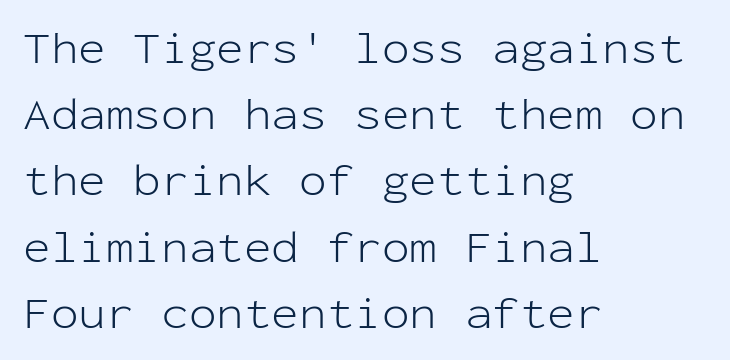
Each letter, wide or thin by design, is forced into the same width here. Default kerning and tracking; the words read as compact shapes. The characters display no serif detailing; their extremities are plain. Posture: straight, roman, zero tilt.
